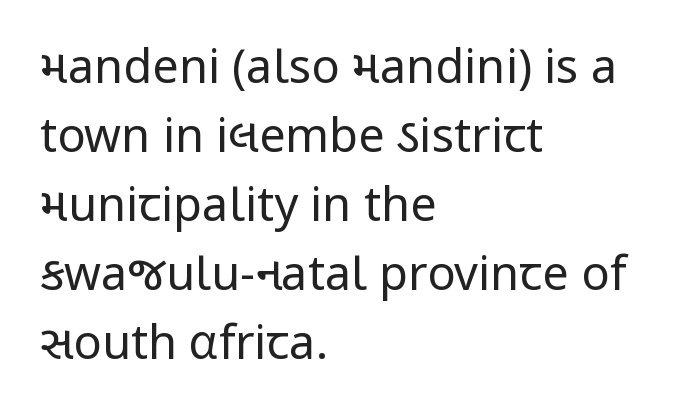
{"serif": "no", "italic": "no", "bold": "no", "weight": "regular", "width": "normal", "stroke_contrast": "low", "x_height": "medium", "monospaced": "no", "underline": "no", "align": "left", "line_spacing": "normal", "line_spacing_ratio": 1.47, "letter_spacing": "normal", "letter_spacing_em": 0.0, "glyph_px": 47}
